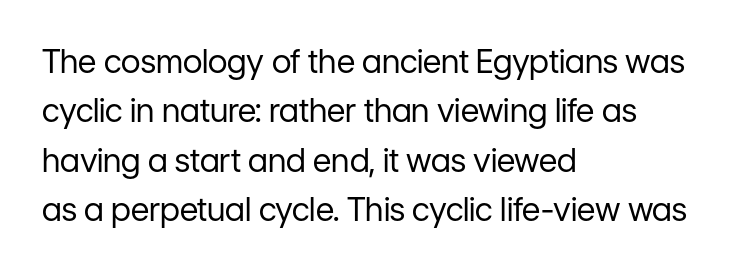
A quiet, ordinary-to-light weight characterises the typeface. These lines are rendered in a variable-pitch font. These lines keep a tight, regular rhythm from letter to letter. The characters display no serif detailing; their extremities are plain. Unlike italic type, these characters show no tilt at all.
